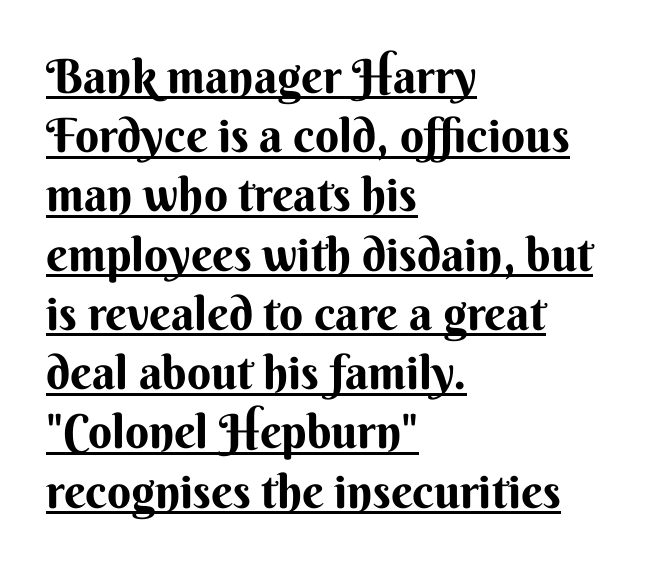
The image shows 47 px sans-serif type, upright; set left-aligned, normal line spacing (1.26x), normal letter spacing, underlined; medium stroke contrast and a small x-height.
